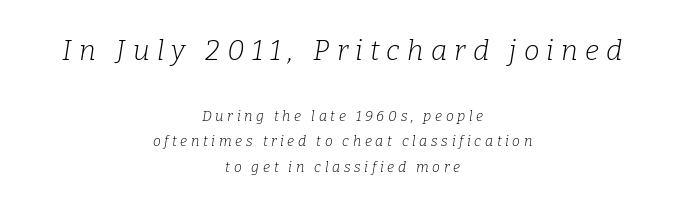
Beneath every word, the page is bare. The rendering positions every line midway between the sides. Note: serifs present on the glyphs. Would a proofreader flag this as italicized? Yes. Observe the wide spacing: letters keep a clear distance from each other.
